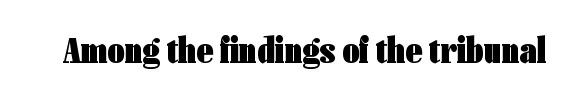
Standard letterfit; no display-style spreading of the glyphs. The passage shown is typed in a proportional face where columns would drift. You can tell it's not italic because the verticals are truly vertical. Typographic density is high because the face is bold.
